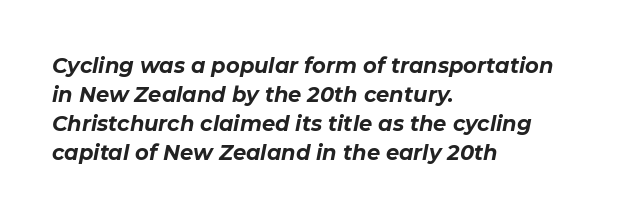
The image shows 21 px bold type, italic (leaning right); set left-aligned, normal line spacing (1.38x), normal letter spacing, not underlined.
